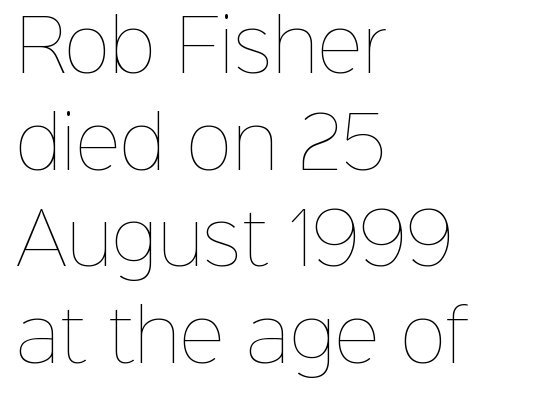
The image shows 70 px thin type, upright; set left-aligned, normal line spacing (1.38x), normal letter spacing, not underlined; low stroke contrast and a medium x-height.
